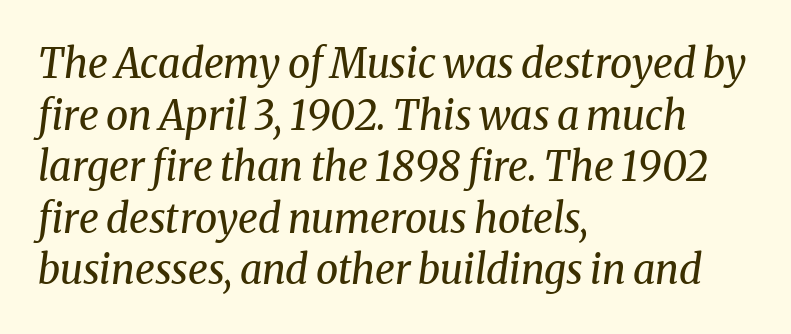
Q: Is the text bold? A: No.
Q: Is the text italic (slanted)? A: Yes, it leans right by about 8 degrees.
Q: Is the typeface a serif or a sans-serif typeface? A: Serif.
Q: Is the text underlined? A: No.
Q: How is the paragraph aligned? A: Left-aligned.
Q: Is the spacing between letters normal or unusually wide? A: Normal.
Q: Is the spacing between lines tight, normal or loose? A: Normal.
Q: Width (condensed, normal, or wide)? A: Normal.
Q: Stroke contrast? A: Medium.
Q: x-height? A: Medium.
Q: Monospaced? A: No.
